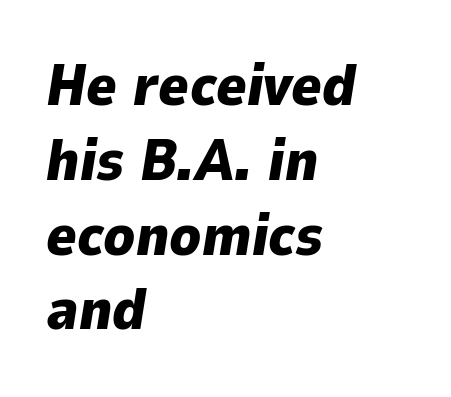
If you measured baseline to baseline, you'd find a middling distance. The passage shown is typed in a proportional face where columns would drift. No extra tracking has been applied to these lines. The paragraph has a hard left edge and a soft right edge.
